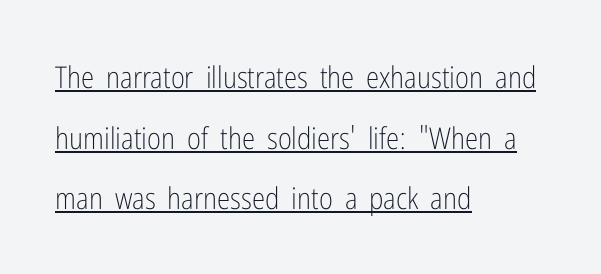
The image shows 30 px light, condensed sans-serif type, upright; set left-aligned, loose line spacing (2.02x), normal letter spacing, underlined; low stroke contrast and a medium x-height.
